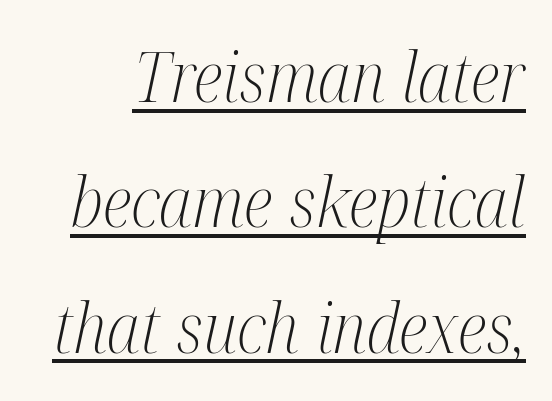
{"serif": "yes", "italic": "yes", "lean": "right", "slant_degrees": 12, "bold": "no", "weight": "light", "width": "condensed", "stroke_contrast": "medium", "x_height": "medium", "monospaced": "no", "underline": "yes", "line_spacing_ratio": 1.79, "letter_spacing": "normal", "letter_spacing_em": 0.0, "glyph_px": 70}
